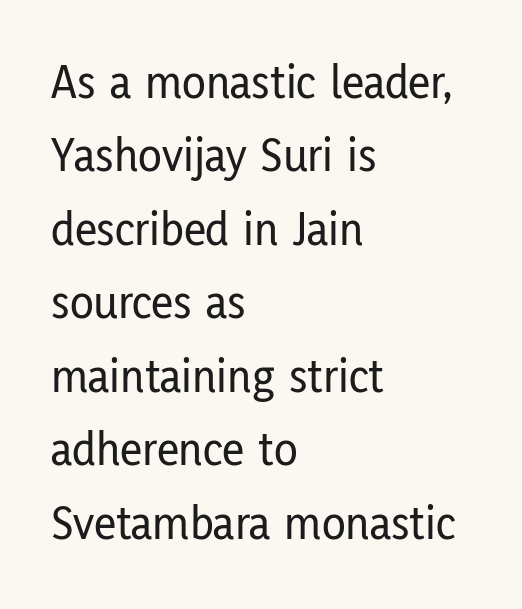
The image shows 49 px condensed sans-serif type, upright; set left-aligned, normal line spacing (1.5x), normal letter spacing, not underlined; low stroke contrast and a medium x-height.
